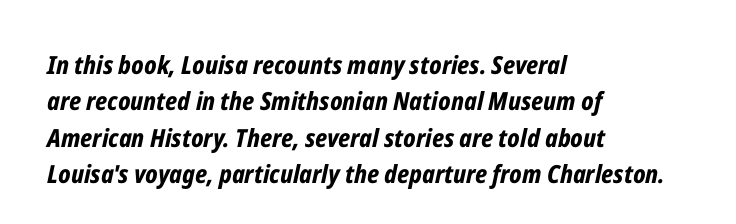
Q: Is the text bold? A: Yes.
Q: Is the text italic (slanted)? A: Yes, it leans right by about 12 degrees.
Q: Is the text underlined? A: No.
Q: How is the paragraph aligned? A: Left-aligned.
Q: Is the spacing between letters normal or unusually wide? A: Normal.
Q: Is the spacing between lines tight, normal or loose? A: Normal.
